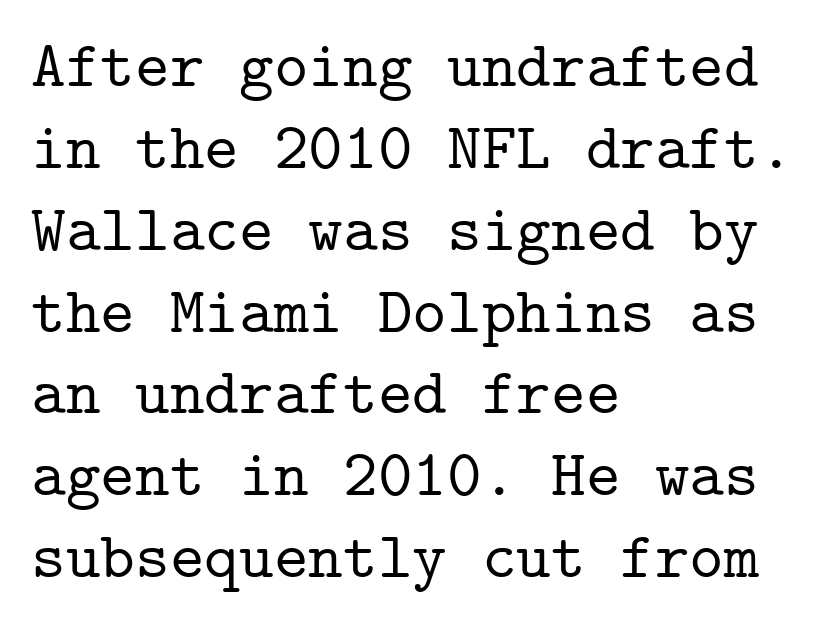
The image shows 66 px serif type, upright, monospaced; set left-aligned, line spacing 1.24x, normal letter spacing, not underlined; low stroke contrast and a medium x-height.
